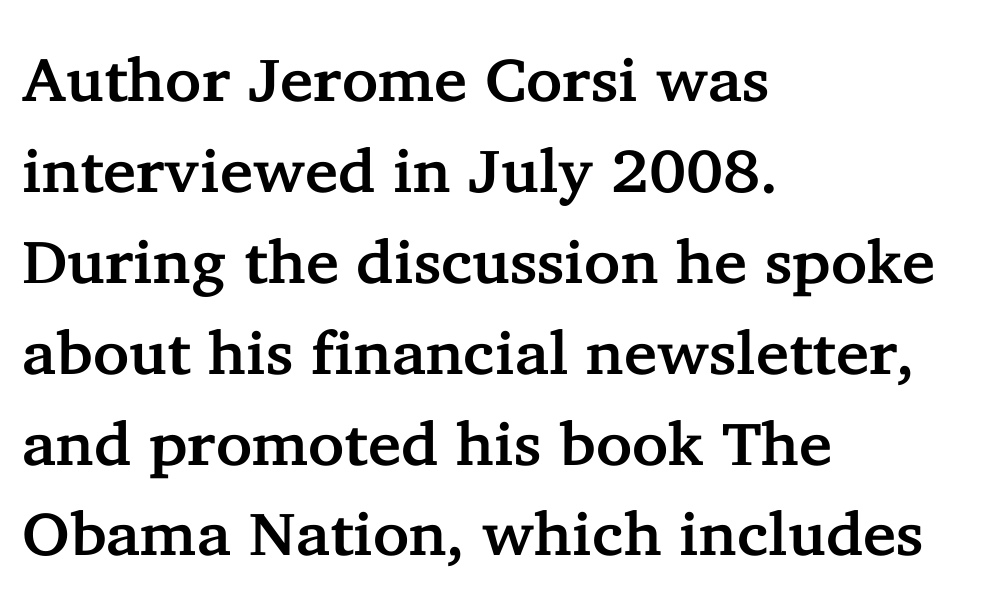
Where is the straight margin? On the left. Descenders are the only things crossing below the line. Regarding serifs, this sample has them. Whoever set this chose a conventional vertical rhythm. The letters stand upright; this is a roman face. Each letter keeps its own natural width here, so spacing adapts to shape.
